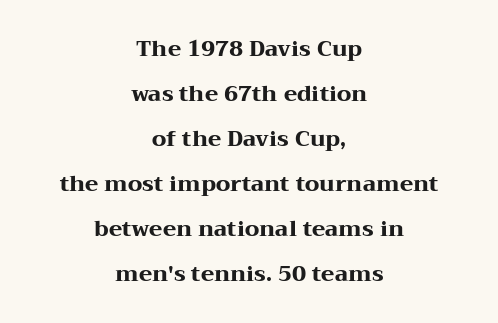
Q: Is the text bold? A: Yes.
Q: Is the text italic (slanted)? A: No, it is upright.
Q: Is the text underlined? A: No.
Q: How is the paragraph aligned? A: Centered.
Q: Is the spacing between letters normal or unusually wide? A: Normal.
Q: Is the spacing between lines tight, normal or loose? A: Loose.
